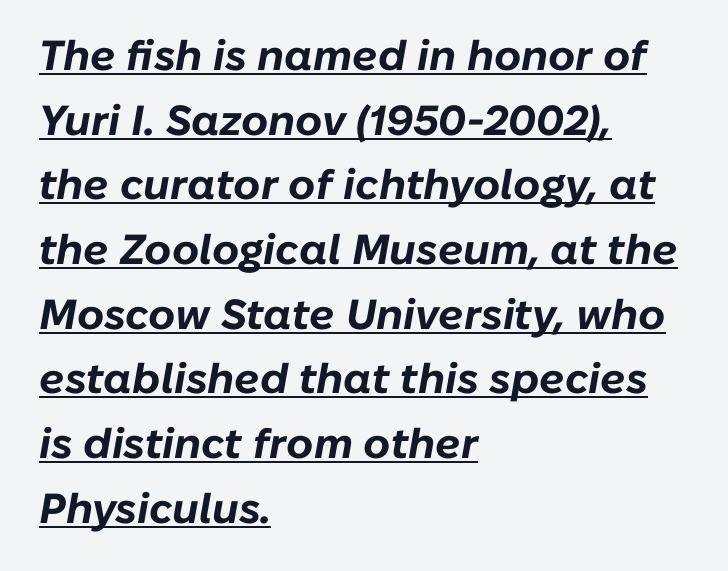
Q: Is the text bold? A: Yes.
Q: Is the text italic (slanted)? A: Yes, it leans right by about 10 degrees.
Q: Is the text underlined? A: Yes.
Q: How is the paragraph aligned? A: Left-aligned.
Q: Is the spacing between letters normal or unusually wide? A: Normal.
Q: Is the spacing between lines tight, normal or loose? A: Normal.
Q: Width (condensed, normal, or wide)? A: Normal.
Q: Stroke contrast? A: Low.
Q: x-height? A: Medium.
Q: Monospaced? A: No.
